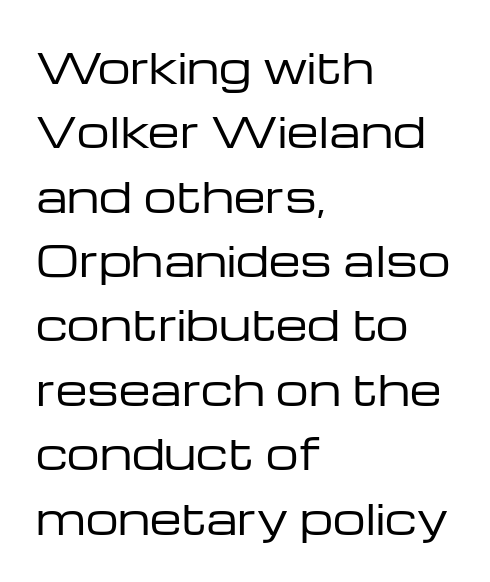
The image shows 41 px regular-weight, wide sans-serif type, upright; set left-aligned, normal line spacing (1.57x), normal letter spacing, not underlined; low stroke contrast and a medium x-height.
